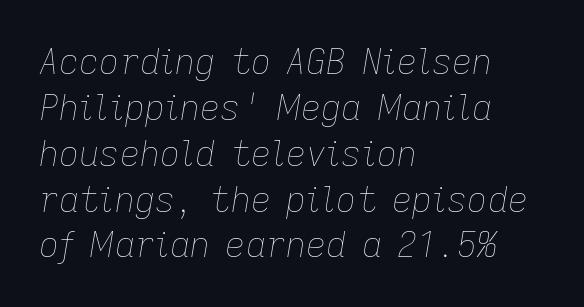
{"italic": "yes", "lean": "right", "slant_degrees": 9, "bold": "no", "weight": "thin", "width": "normal", "stroke_contrast": "low", "x_height": "medium", "monospaced": "no", "underline": "no", "align": "left", "line_spacing": "normal", "line_spacing_ratio": 1.31, "letter_spacing": "normal", "letter_spacing_em": 0.0, "glyph_px": 35}
